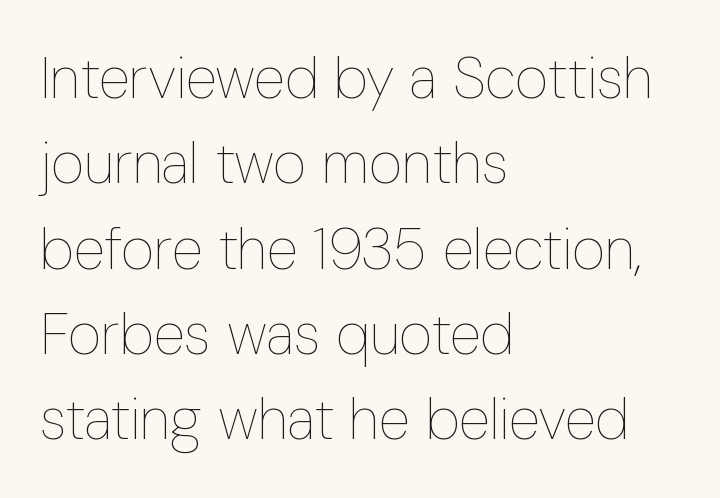
{"italic": "no", "bold": "no", "weight": "thin", "width": "condensed", "stroke_contrast": "low", "x_height": "medium", "monospaced": "no", "underline": "no", "align": "left", "line_spacing": "normal", "line_spacing_ratio": 1.47, "letter_spacing": "normal", "letter_spacing_em": 0.0, "glyph_px": 58}
